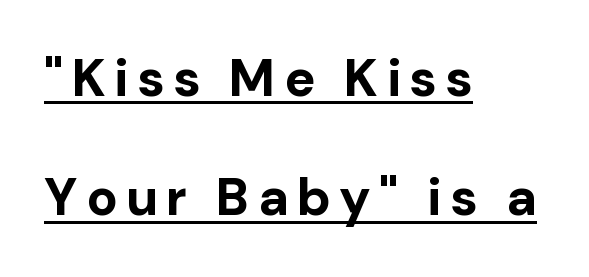
You can tell it's not italic because the verticals are truly vertical. The block of text is sparse from top to bottom, with ample space between rows. Examine the stroke ends and you'll find no serifs. Is this a fixed-width face? No — the glyphs have proportional, varying widths. How heavy is the stroke? Heavy — this is a bold.
